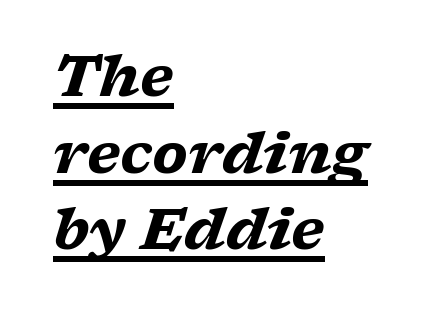
The image shows 56 px heavy, wide serif type, italic (leaning right); set left-aligned, normal line spacing (1.37x), normal letter spacing, underlined; low stroke contrast and a medium x-height.
